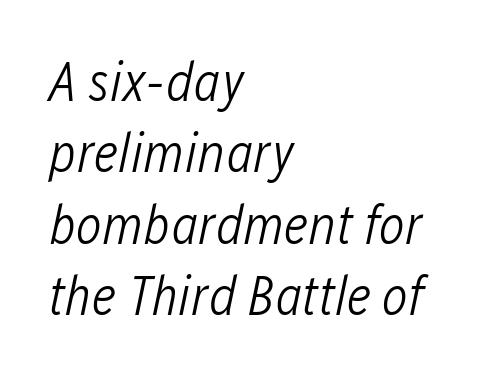
{"italic": "yes", "lean": "right", "slant_degrees": 12, "bold": "no", "weight": "light", "width": "condensed", "stroke_contrast": "low", "x_height": "medium", "monospaced": "no", "underline": "no", "align": "left", "line_spacing": "normal", "line_spacing_ratio": 1.3, "letter_spacing": "normal", "letter_spacing_em": 0.0, "glyph_px": 55}
